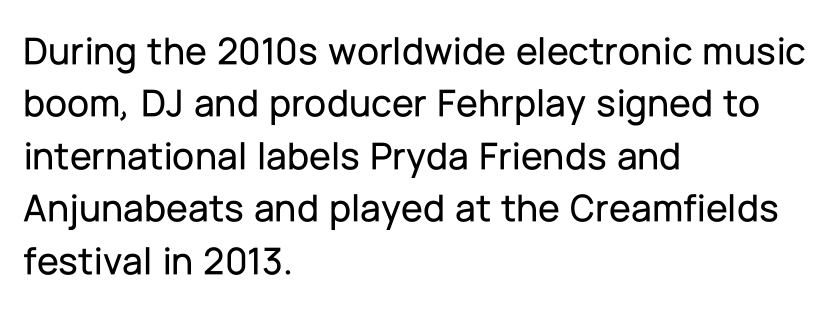
Q: Is the text italic (slanted)? A: No, it is upright.
Q: Is the typeface a serif or a sans-serif typeface? A: Sans-serif.
Q: Is the text underlined? A: No.
Q: How is the paragraph aligned? A: Left-aligned.
Q: Is the spacing between letters normal or unusually wide? A: Normal.
Q: Is the spacing between lines tight, normal or loose? A: Normal.
Q: Width (condensed, normal, or wide)? A: Normal.
Q: Stroke contrast? A: Low.
Q: x-height? A: Medium.
Q: Monospaced? A: No.
